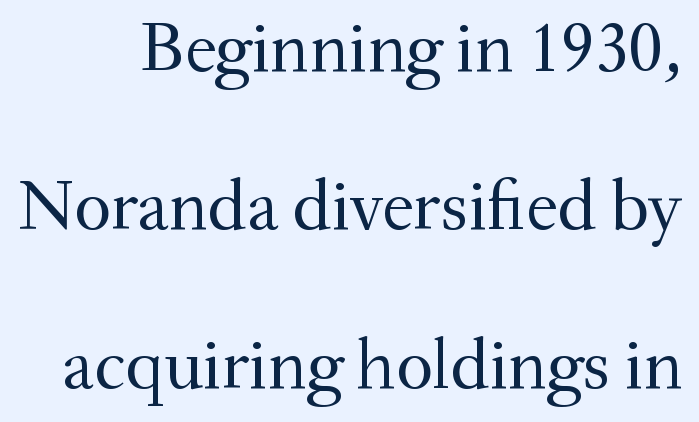
Q: Is the text bold? A: No.
Q: Is the text italic (slanted)? A: No, it is upright.
Q: Is the typeface a serif or a sans-serif typeface? A: Serif.
Q: Is the text underlined? A: No.
Q: Is the spacing between letters normal or unusually wide? A: Normal.
Q: Is the spacing between lines tight, normal or loose? A: Loose.
Q: Width (condensed, normal, or wide)? A: Normal.
Q: Stroke contrast? A: Medium.
Q: x-height? A: Small.
Q: Monospaced? A: No.
